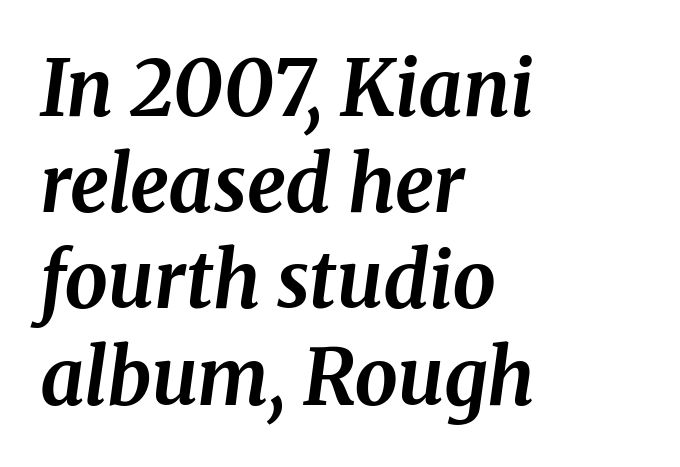
The image shows 77 px bold serif type, italic (leaning right); set left-aligned, normal line spacing (1.25x), normal letter spacing, not underlined; medium stroke contrast and a medium x-height.
